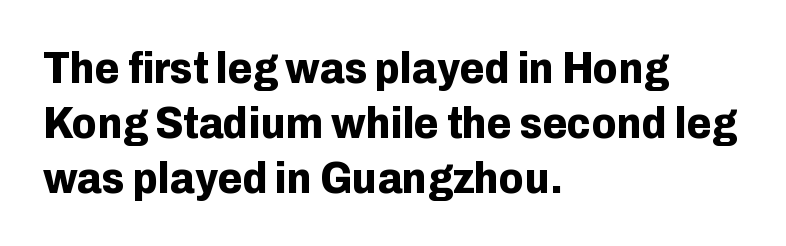
The compositor pushed each line to the left boundary. Underline: absent. Is this a sans? Yes — the strokes have no serifs. Standard letterfit; no display-style spreading of the glyphs.
